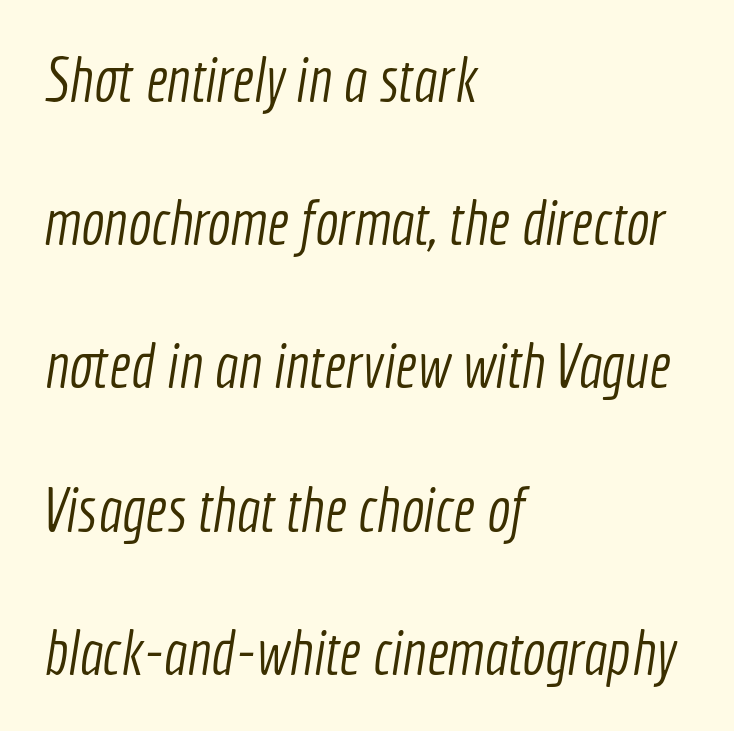
The image shows 62 px light, condensed sans-serif type; set left-aligned, loose line spacing (2.31x), normal letter spacing, not underlined; a medium x-height.
